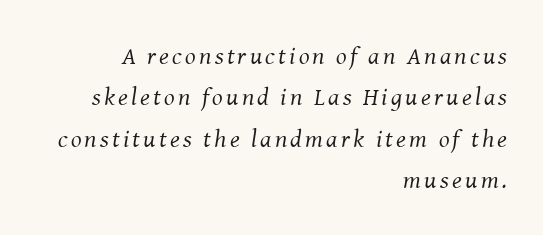
Is the type heavy? It reads as light-to-regular instead. Notice how the passage keeps a crisp vertical edge on the right only. The line-height multiplier appears to be the usual default. It's the slanting kind of type. Underlining? Definitely not there.
